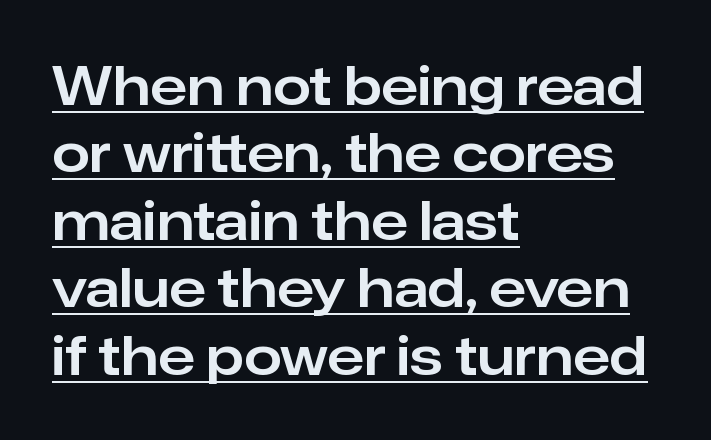
{"serif": "no", "italic": "no", "width": "normal", "stroke_contrast": "low", "x_height": "medium", "monospaced": "no", "underline": "yes", "align": "left", "line_spacing": "normal", "line_spacing_ratio": 1.25, "letter_spacing": "normal", "letter_spacing_em": 0.0, "glyph_px": 54}
